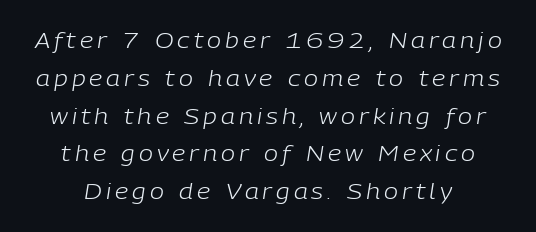
{"italic": "yes", "lean": "right", "slant_degrees": 9, "bold": "no", "underline": "no", "line_spacing_ratio": 1.8, "glyph_px": 21}
